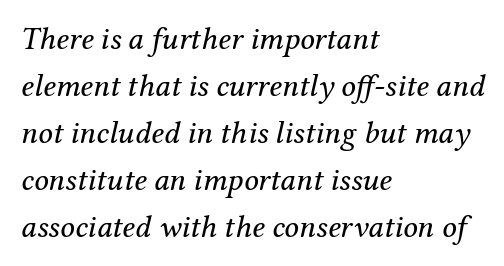
The tracking reads as untouched default to a designer's eye. A classic flush-left, rag-right setting is used for this passage. Emphasis-style slanted type is in use. Nothing heavy about these letters — not bold at all. A typesetter would call this proportional, since set widths differ per character. A serif font was chosen for this passage.
